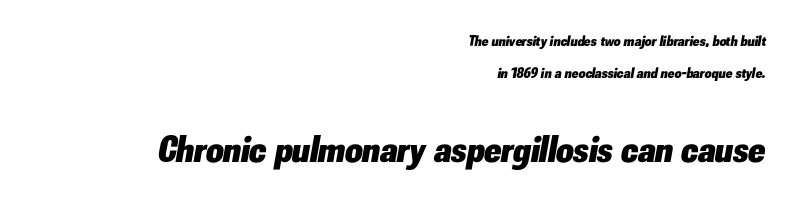
Q: Is the text bold? A: Yes.
Q: Is the text italic (slanted)? A: Yes, it leans right by about 10 degrees.
Q: Is the text underlined? A: No.
Q: How is the paragraph aligned? A: Right-aligned.
Q: Is the spacing between letters normal or unusually wide? A: Normal.
Q: Is the spacing between lines tight, normal or loose? A: Loose.
Q: Which block of text is set in a larger size, the first (top) or the second (bottom)? A: The second (bottom) one.
Q: Width (condensed, normal, or wide)? A: Normal.
Q: Stroke contrast? A: Low.
Q: x-height? A: Small.
Q: Monospaced? A: No.
